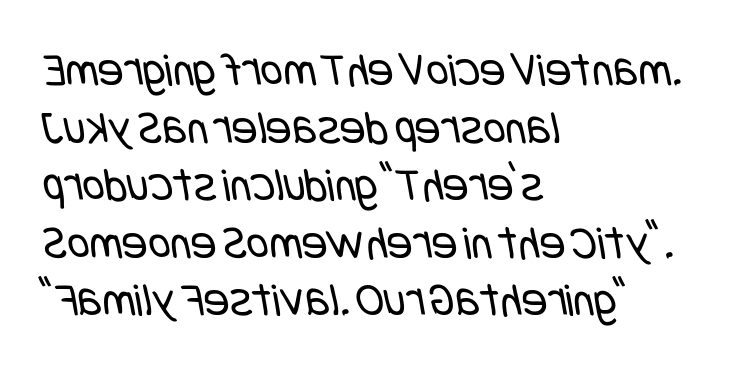
The weight tops out at a normal text grade. Tracking here is standard; glyphs follow each other at the usual distance. The rag falls on the right side of this text block. Nothing sits at the stroke ends, so this counts as sans-serif.
